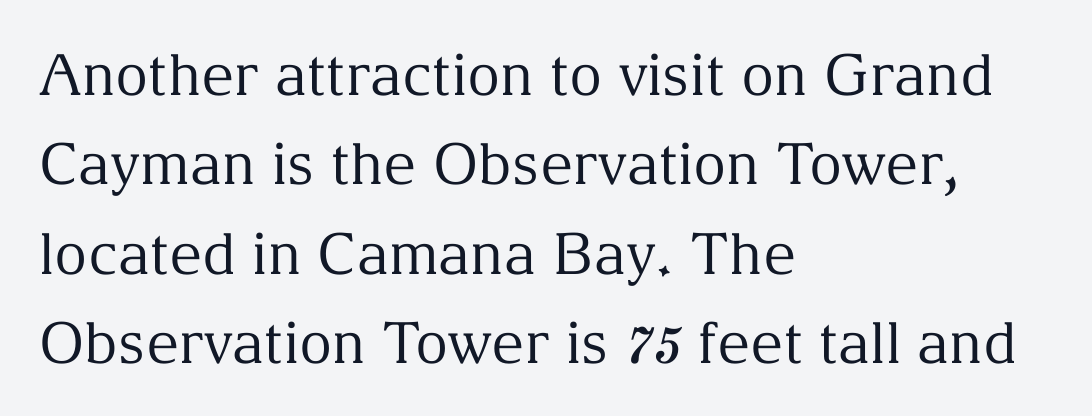
The image shows 57 px regular-weight serif type, upright; set left-aligned, normal line spacing (1.57x), normal letter spacing, not underlined; medium stroke contrast and a medium x-height.
